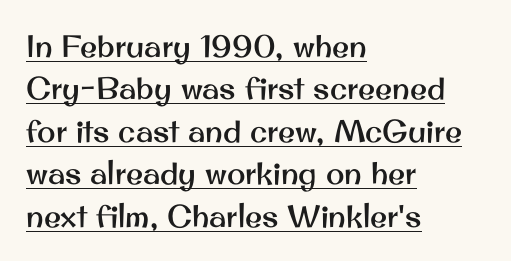
{"serif": "no", "italic": "no", "width": "normal", "stroke_contrast": "medium", "x_height": "small", "monospaced": "no", "underline": "yes", "align": "left", "line_spacing": "normal", "line_spacing_ratio": 1.37, "letter_spacing": "normal", "letter_spacing_em": 0.0, "glyph_px": 31}
